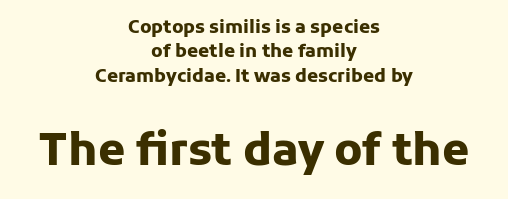
{"serif": "no", "italic": "no", "bold": "yes", "weight": "heavy", "width": "normal", "stroke_contrast": "low", "x_height": "medium", "monospaced": "no", "underline": "no", "align": "center", "line_spacing": "normal", "line_spacing_ratio": 1.36, "letter_spacing": "normal", "letter_spacing_em": 0.0, "larger_block": "second", "size_ratio": 2.44, "glyph_px": 44}
